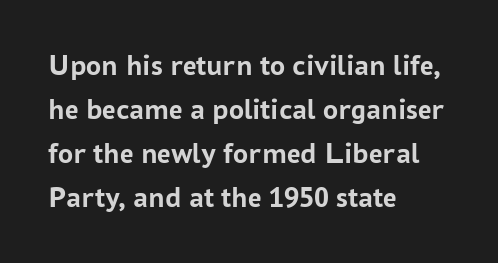
The image shows 30 px semibold sans-serif type, upright; set left-aligned, normal line spacing (1.47x), normal letter spacing, not underlined; low stroke contrast and a medium x-height.
